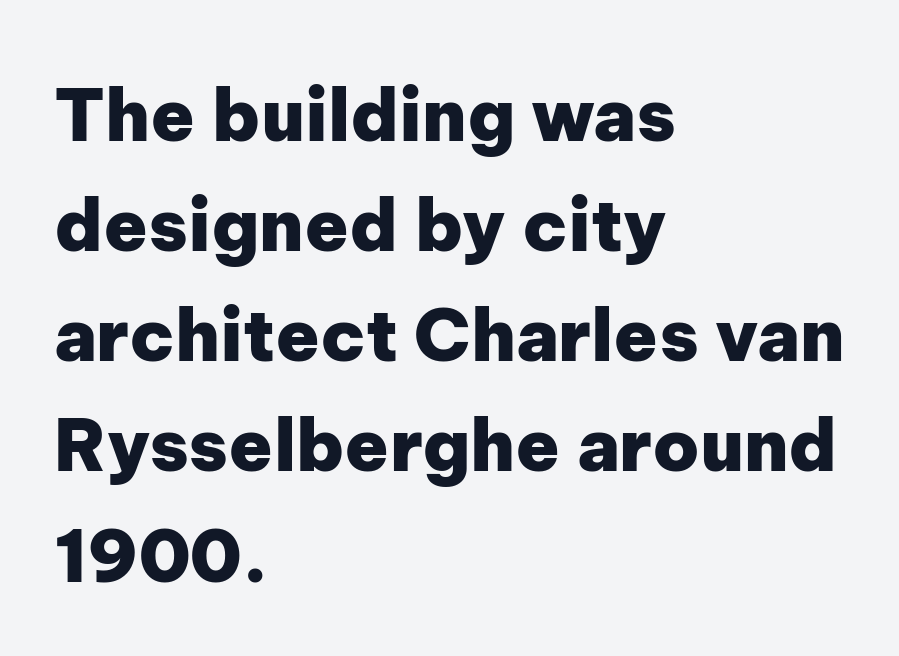
Q: Is the text bold? A: Yes.
Q: Is the text italic (slanted)? A: No, it is upright.
Q: Is the typeface a serif or a sans-serif typeface? A: Sans-serif.
Q: Is the text underlined? A: No.
Q: How is the paragraph aligned? A: Left-aligned.
Q: Is the spacing between letters normal or unusually wide? A: Normal.
Q: Is the spacing between lines tight, normal or loose? A: Normal.
Q: Width (condensed, normal, or wide)? A: Normal.
Q: Stroke contrast? A: Low.
Q: x-height? A: Medium.
Q: Monospaced? A: No.
